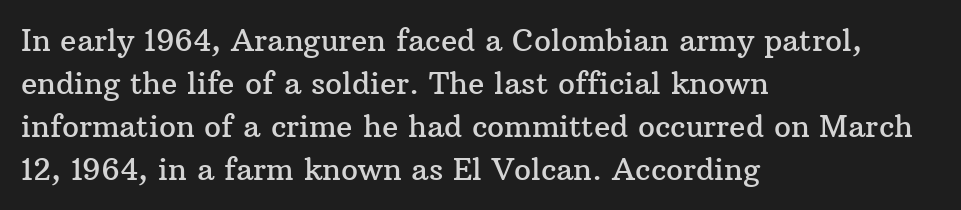
Rows of type keep a routine distance in the vertical direction. Character widths vary here, with narrow letters taking less room than wide ones. Each letter's strokes conclude with small projecting serifs. Words appear dense and cohesive because spacing is normal. Characters remain perfectly vertical along every line. Line starts are locked; line ends wander.
